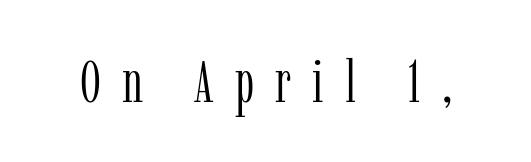
Underlining? Definitely not there. The typesetting does not lean heavy: it is not bold. The letters advance in unequal steps, a hallmark of proportional type. Yep, those are serifs on the letters. Students, note that the glyphs here are deliberately spaced far apart. Posture: vertical.
